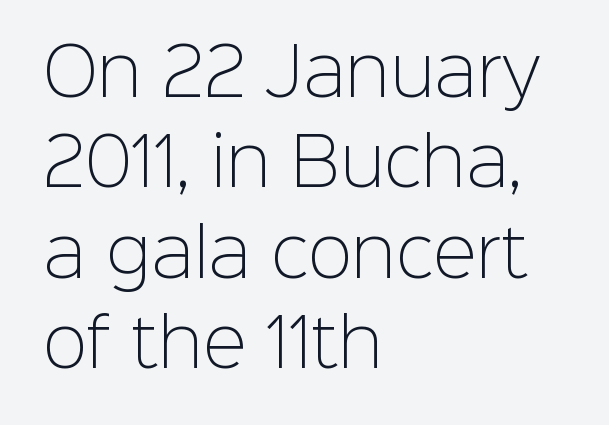
{"serif": "no", "italic": "no", "bold": "no", "weight": "light", "width": "normal", "stroke_contrast": "low", "x_height": "medium", "monospaced": "no", "underline": "no", "align": "left", "line_spacing": "normal", "line_spacing_ratio": 1.37, "letter_spacing": "normal", "letter_spacing_em": 0.0, "glyph_px": 66}
